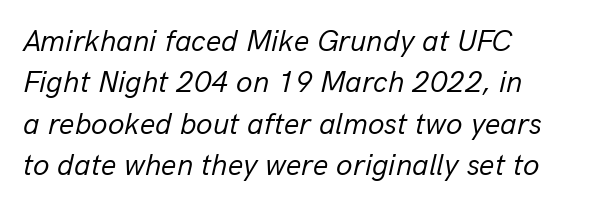
The image shows 30 px regular-weight type, italic (leaning right); set left-aligned, normal line spacing (1.38x), normal letter spacing, not underlined; low stroke contrast and a medium x-height.
